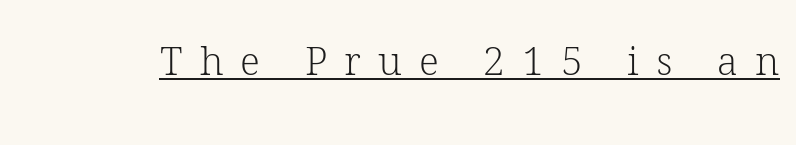
{"serif": "yes", "italic": "no", "bold": "no", "weight": "light", "width": "normal", "stroke_contrast": "low", "x_height": "medium", "monospaced": "no", "underline": "yes", "letter_spacing": "wide", "letter_spacing_em": 0.44, "glyph_px": 39}
